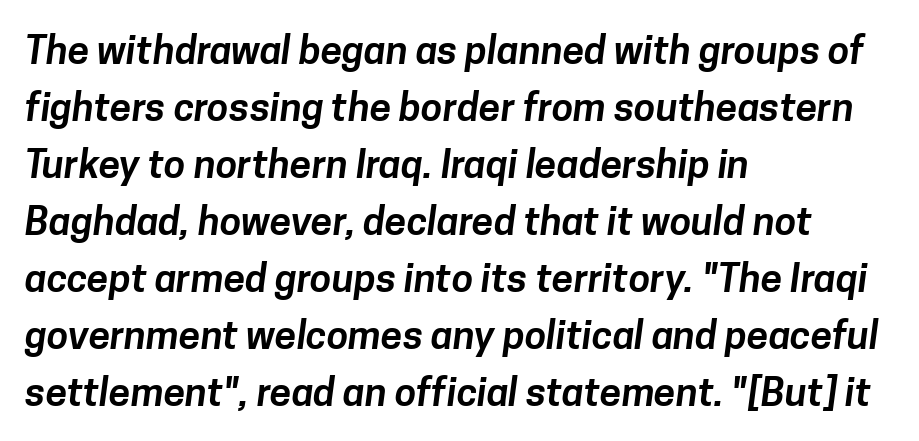
{"serif": "no", "width": "normal", "stroke_contrast": "low", "x_height": "medium", "monospaced": "no", "underline": "no", "align": "left", "line_spacing": "normal", "line_spacing_ratio": 1.46, "letter_spacing": "normal", "letter_spacing_em": 0.0, "glyph_px": 39}
